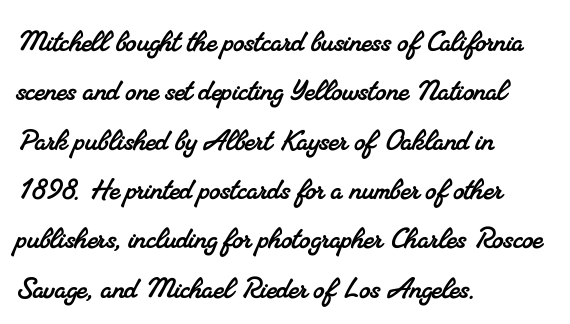
The passage is arranged the way most books set body copy — flush left. Does the leading feel generous? No, just average. What kind of face is this? One with serifs. The foot of each line stays bare and open.
